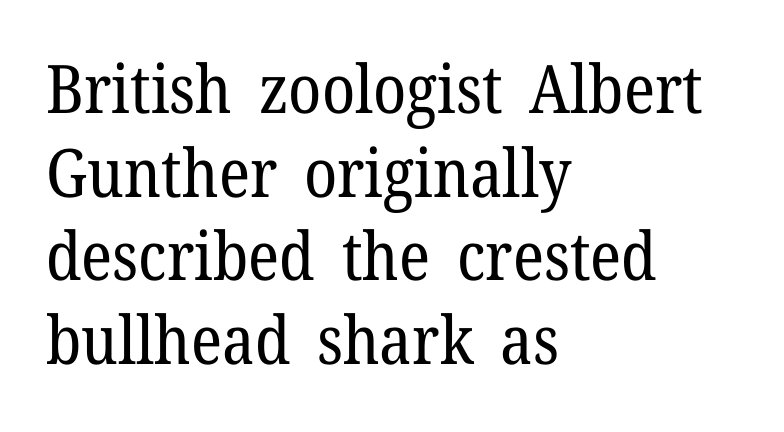
{"serif": "yes", "italic": "no", "bold": "no", "weight": "regular", "width": "normal", "stroke_contrast": "low", "x_height": "medium", "monospaced": "no", "underline": "no", "align": "left", "line_spacing": "normal", "line_spacing_ratio": 1.25, "letter_spacing": "normal", "letter_spacing_em": 0.0, "glyph_px": 67}
